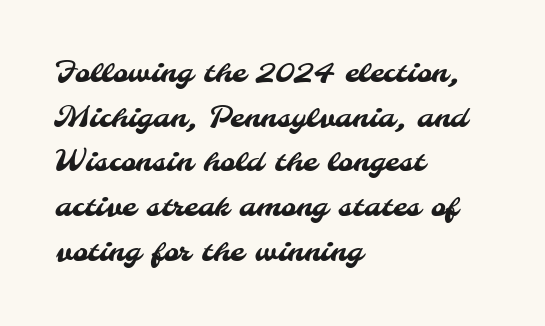
{"serif": "no", "width": "normal", "stroke_contrast": "medium", "x_height": "small", "monospaced": "no", "underline": "no", "align": "left", "line_spacing": "normal", "line_spacing_ratio": 1.54, "letter_spacing": "normal", "letter_spacing_em": 0.0, "glyph_px": 29}
